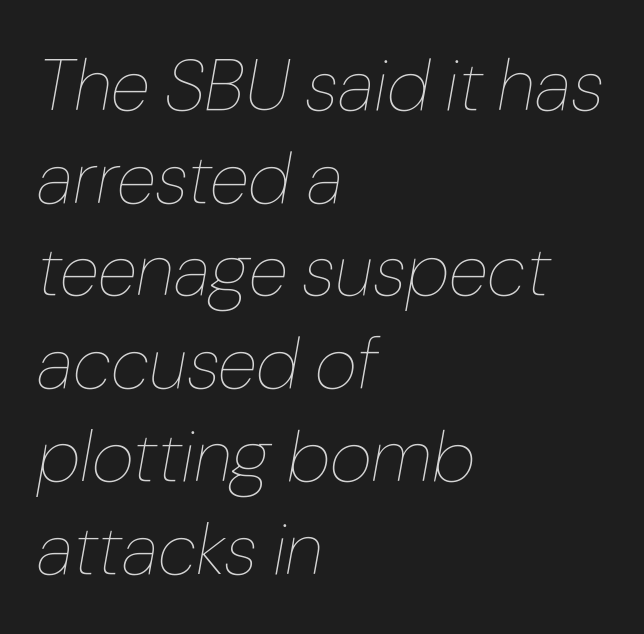
The image shows 73 px thin type, italic (leaning right); set left-aligned, normal line spacing (1.27x), normal letter spacing, not underlined; low stroke contrast and a medium x-height.
